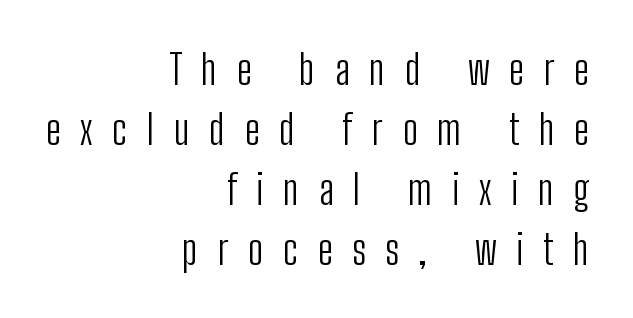
The image shows 41 px light, condensed sans-serif type, upright; set right-aligned, normal line spacing (1.46x), unusually wide letter spacing (+0.48 em), not underlined; low stroke contrast and a medium x-height.
